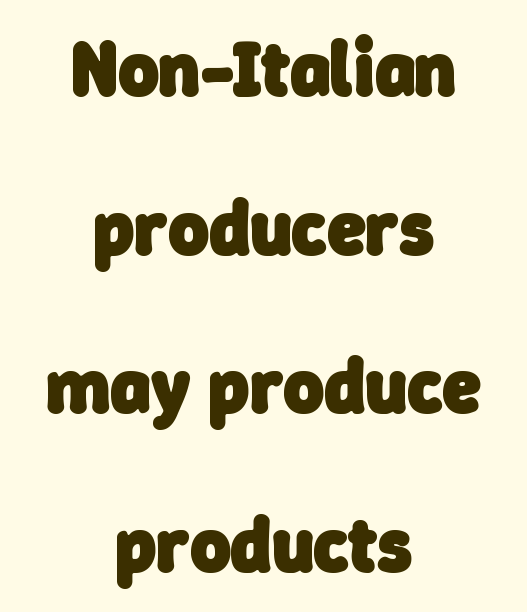
Is there much room between lines? Yes — plenty of vertical air separates them. Regarding serifs, this sample does without them. These lines keep a tight, regular rhythm from letter to letter. Each letter keeps its own natural width here, so spacing adapts to shape. The passage is arranged like a title page — every line centered. Each row of text sits above clean, open space.
